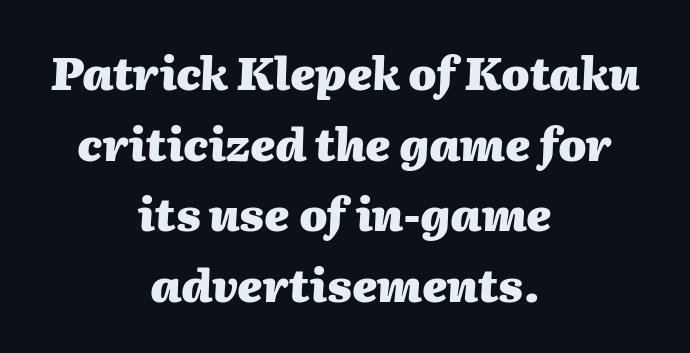
Q: Is the text bold? A: Yes.
Q: Is the text italic (slanted)? A: Yes, it leans right by about 2 degrees.
Q: Is the text underlined? A: No.
Q: How is the paragraph aligned? A: Centered.
Q: Is the spacing between letters normal or unusually wide? A: Normal.
Q: Is the spacing between lines tight, normal or loose? A: Normal.
Q: Width (condensed, normal, or wide)? A: Normal.
Q: Stroke contrast? A: Medium.
Q: x-height? A: Medium.
Q: Monospaced? A: No.
